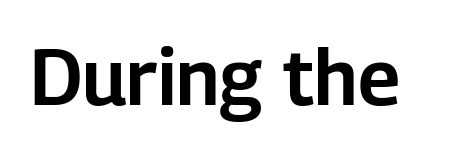
{"serif": "no", "italic": "no", "width": "normal", "stroke_contrast": "low", "x_height": "medium", "monospaced": "no", "underline": "no", "letter_spacing": "normal", "letter_spacing_em": 0.0, "glyph_px": 77}
